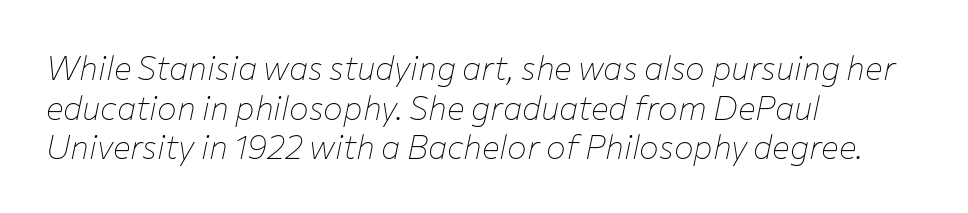
Is the type slanted? Yes — the strokes lean at a clear angle. Letters have the restrained weight of plain body copy at most. Words float on clear page, feet unadorned. Leftover space on each line is placed entirely after the last word. This sample uses plain, unmodified letter spacing. The passage shown is typed in a proportional face where columns would drift.
